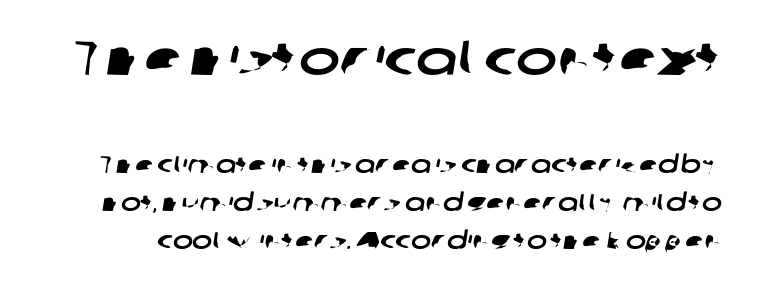
{"serif": "no", "width": "wide", "stroke_contrast": "low", "x_height": "medium", "monospaced": "no", "underline": "no", "line_spacing": "normal", "line_spacing_ratio": 1.59, "letter_spacing": "normal", "letter_spacing_em": 0.0, "larger_block": "first", "size_ratio": 2.04, "glyph_px": 49}
